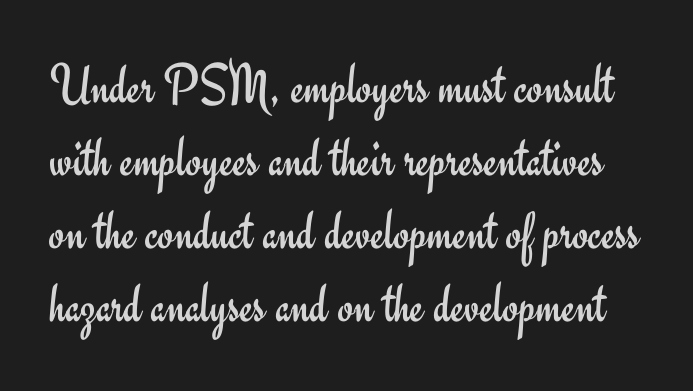
These glyphs show unthickened strokes, regular width or finer. Does the leading feel generous? No, just average. Anything drawn beneath the words? Only blank space. No feet cap the strokes, marking this as sans-serif type.
